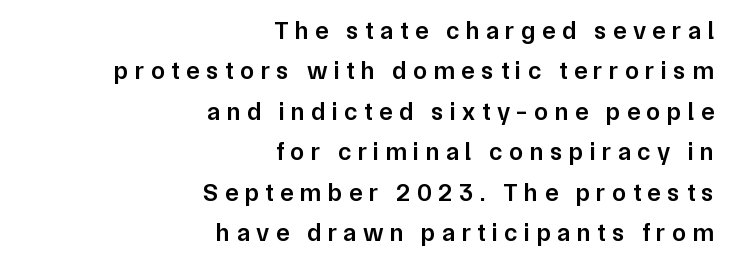
These lines sit exactly where default settings would place them. Is the block centered? No — it sits flush against the right margin. Someone cranked the tracking dial way up on this one. The axis of the letterforms is exactly vertical. A clean baseline with only descenders dipping below it. This is moderately heavy type, rendered in semibold.
